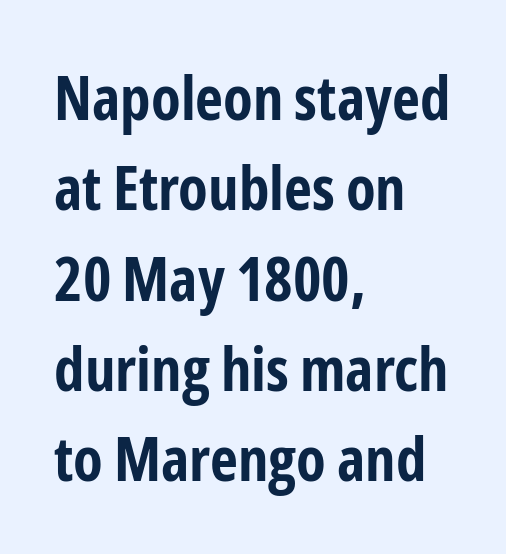
The image shows 61 px bold, condensed sans-serif type, upright; set left-aligned, normal line spacing (1.48x), normal letter spacing, not underlined; low stroke contrast and a medium x-height.
